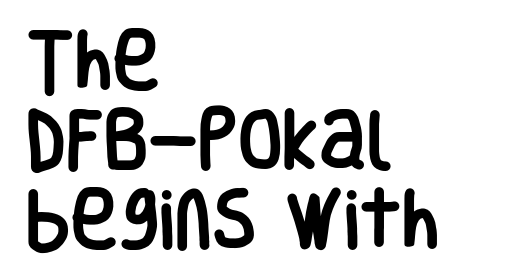
The image shows 65 px condensed sans-serif type, upright; set left-aligned, line spacing 1.22x, normal letter spacing, not underlined; low stroke contrast and a large x-height.
